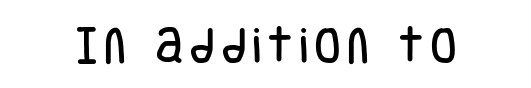
Q: Is the text italic (slanted)? A: No, it is upright.
Q: Is the typeface a serif or a sans-serif typeface? A: Sans-serif.
Q: Is the text underlined? A: No.
Q: Width (condensed, normal, or wide)? A: Condensed.
Q: Stroke contrast? A: Low.
Q: x-height? A: Large.
Q: Monospaced? A: No.
